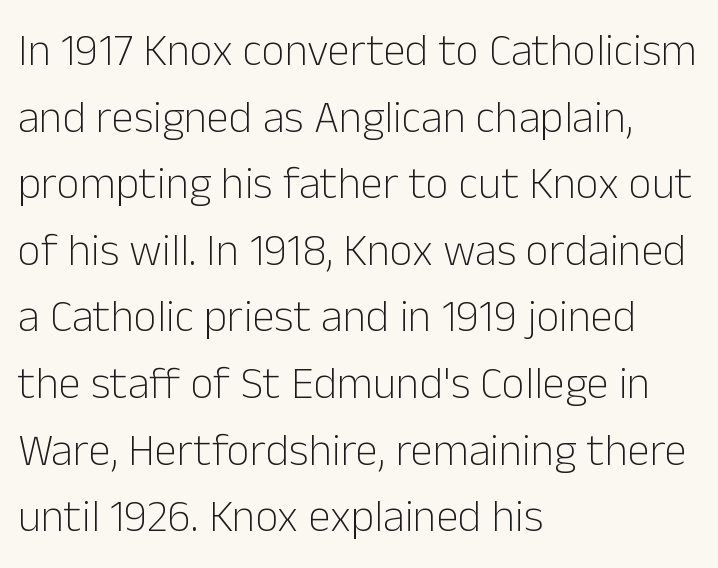
{"serif": "no", "italic": "no", "bold": "no", "weight": "light", "width": "normal", "stroke_contrast": "low", "x_height": "medium", "monospaced": "no", "underline": "no", "align": "left", "line_spacing": "normal", "line_spacing_ratio": 1.48, "letter_spacing": "normal", "letter_spacing_em": 0.0, "glyph_px": 45}
